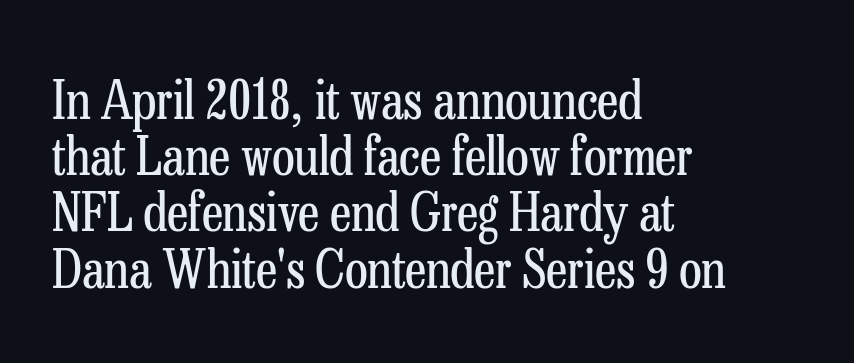
Heaviness? Minimal to ordinary, like unemphasized prose. The face used here is proportionally spaced, like ordinary book or web type. Does extra space separate the letters? No, they use regular spacing. Casual observation: everything's shoved over to the left. Vertically, the passage feels compressed, each row crowding the next. The words here are not underlined.
